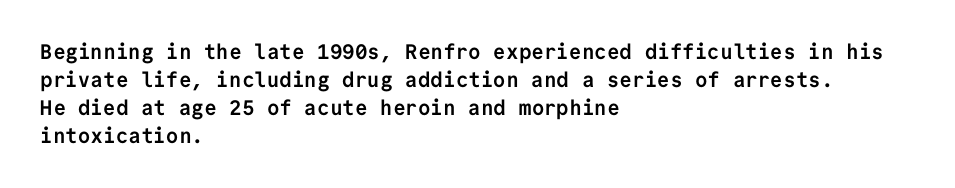
Style check: upright. Reading down the block, your eye returns to a fixed left position each line. This rendering leaves character spacing at its baseline value. Check under the words: just untouched page.
